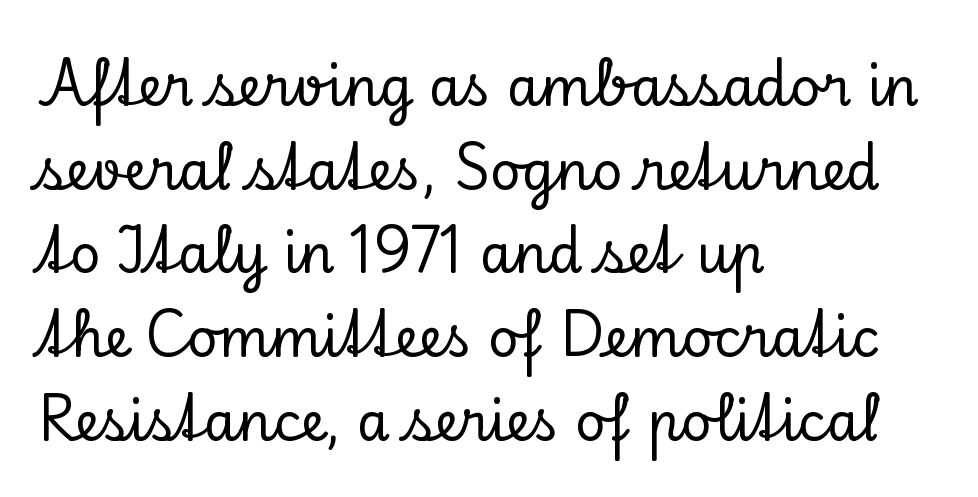
{"italic": "no", "width": "normal", "stroke_contrast": "low", "x_height": "small", "monospaced": "no", "underline": "no", "align": "left", "line_spacing": "normal", "line_spacing_ratio": 1.58, "letter_spacing": "normal", "letter_spacing_em": 0.0, "glyph_px": 53}
